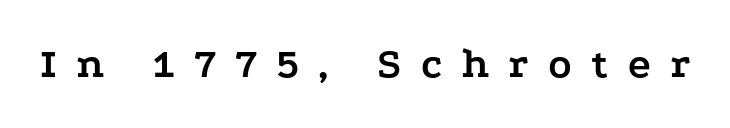
Q: Is the text bold? A: Yes.
Q: Is the text italic (slanted)? A: No, it is upright.
Q: Is the typeface a serif or a sans-serif typeface? A: Serif.
Q: Is the text underlined? A: No.
Q: Is the spacing between letters normal or unusually wide? A: Unusually wide.
Q: Width (condensed, normal, or wide)? A: Wide.
Q: Stroke contrast? A: Low.
Q: x-height? A: Medium.
Q: Monospaced? A: No.
